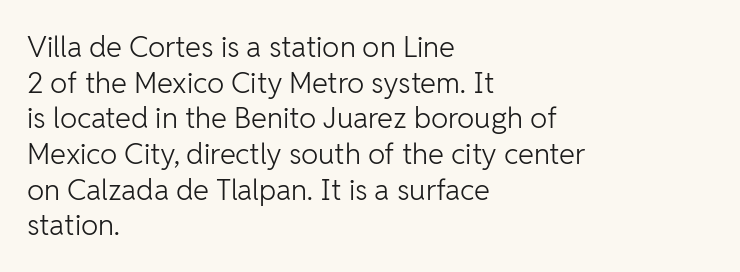
The image shows 29 px light sans-serif type, upright; set left-aligned, line spacing 1.23x, normal letter spacing, not underlined; low stroke contrast and a medium x-height.
